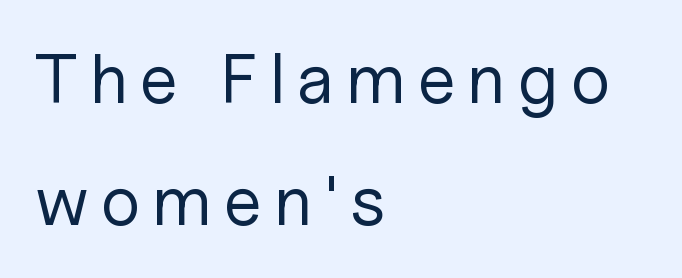
Q: Is the text bold? A: No.
Q: Is the text italic (slanted)? A: No, it is upright.
Q: Is the typeface a serif or a sans-serif typeface? A: Sans-serif.
Q: Is the text underlined? A: No.
Q: How is the paragraph aligned? A: Left-aligned.
Q: Width (condensed, normal, or wide)? A: Normal.
Q: Stroke contrast? A: Low.
Q: x-height? A: Medium.
Q: Monospaced? A: No.
